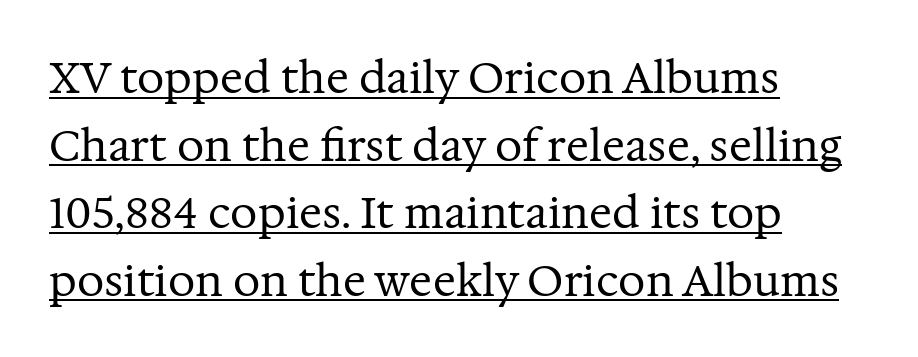
Q: Is the text bold? A: No.
Q: Is the text italic (slanted)? A: No, it is upright.
Q: Is the typeface a serif or a sans-serif typeface? A: Serif.
Q: Is the text underlined? A: Yes.
Q: How is the paragraph aligned? A: Left-aligned.
Q: Is the spacing between letters normal or unusually wide? A: Normal.
Q: Is the spacing between lines tight, normal or loose? A: Normal.
Q: Width (condensed, normal, or wide)? A: Normal.
Q: Stroke contrast? A: Medium.
Q: x-height? A: Medium.
Q: Monospaced? A: No.
